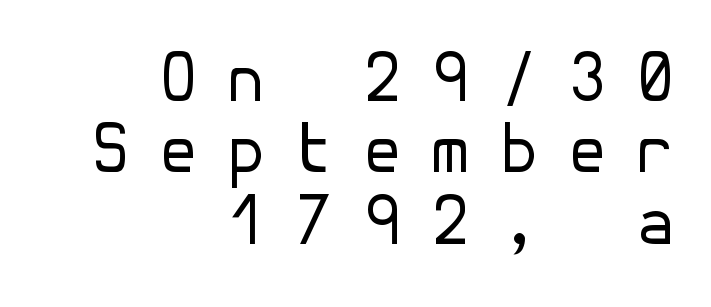
{"serif": "no", "italic": "no", "bold": "no", "weight": "regular", "width": "normal", "stroke_contrast": "low", "x_height": "medium", "underline": "no", "align": "right", "line_spacing": "tight", "line_spacing_ratio": 1.1, "letter_spacing": "wide", "letter_spacing_em": 0.43, "glyph_px": 65}
